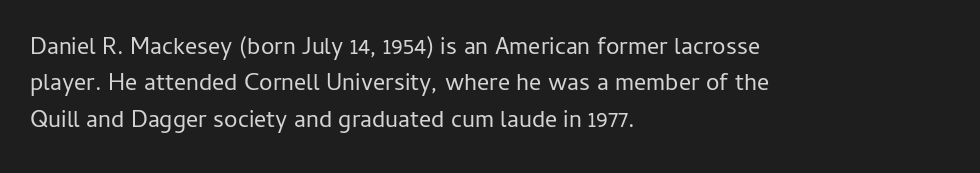
The foot of each line stays bare and open. These lines stack with their left ends in a neat column. Italic: no, the glyphs are upright roman. These lines sit exactly where default settings would place them.
